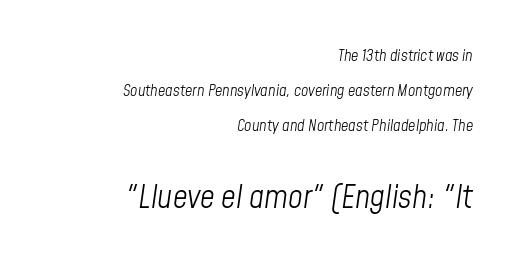
{"italic": "yes", "lean": "right", "slant_degrees": 8, "bold": "no", "weight": "light", "width": "condensed", "stroke_contrast": "low", "x_height": "medium", "monospaced": "no", "underline": "no", "align": "right", "line_spacing": "loose", "line_spacing_ratio": 2.2, "letter_spacing": "normal", "letter_spacing_em": 0.0, "larger_block": "second", "size_ratio": 2.0, "glyph_px": 32}
